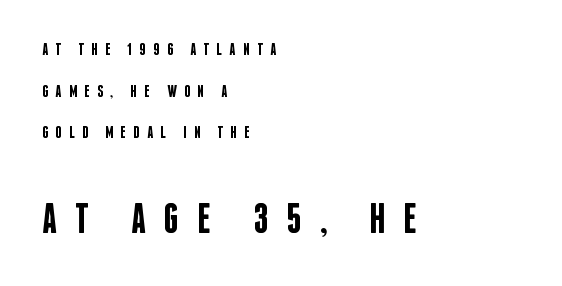
Varying glyph widths throughout — classic text-font behaviour. These lines are set flush left with a ragged right edge. The gap between lines stays unmarked. Look at the stroke-to-counter ratio: somewhat heavy, a semibold. Loose tracking; the words dissolve into strings of separated letters.
